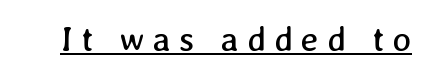
The rendering uses natural spacing where letterforms have individual widths. Each stroke keeps to a modest, everyday thickness or less. Each word looks stretched out because of the extra space between its letters. Somebody hit Ctrl+U on this one — the words are underlined.
